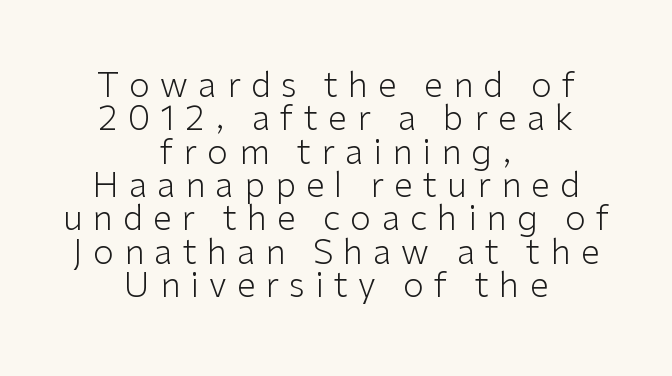
The gap between lines stays unmarked. The rendering uses natural spacing where letterforms have individual widths. This sample is center-justified, so both line endings float freely. The letterforms stand isolated, each surrounded by extra space. This sample uses a sans-serif face.
